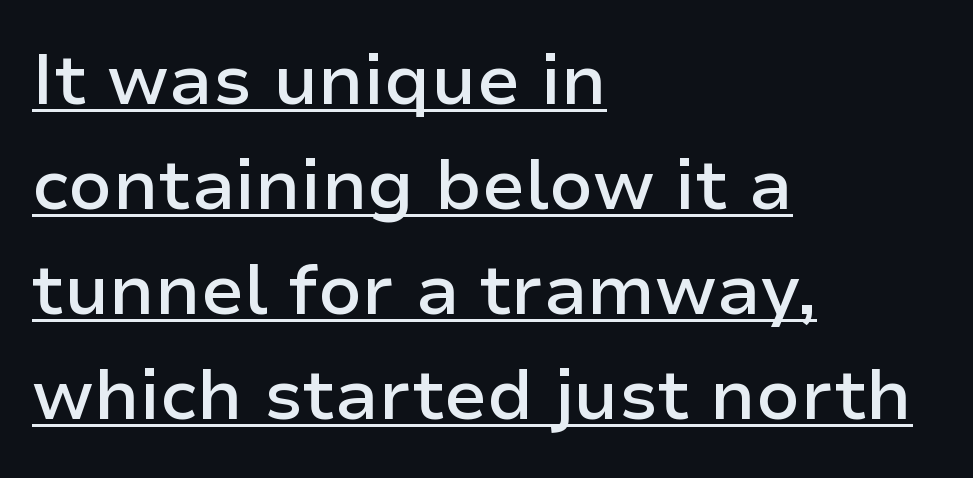
{"serif": "no", "italic": "no", "bold": "semi", "weight": "semibold", "width": "normal", "stroke_contrast": "low", "x_height": "medium", "monospaced": "no", "underline": "yes", "align": "left", "line_spacing": "normal", "line_spacing_ratio": 1.48, "letter_spacing": "normal", "letter_spacing_em": 0.0, "glyph_px": 71}
